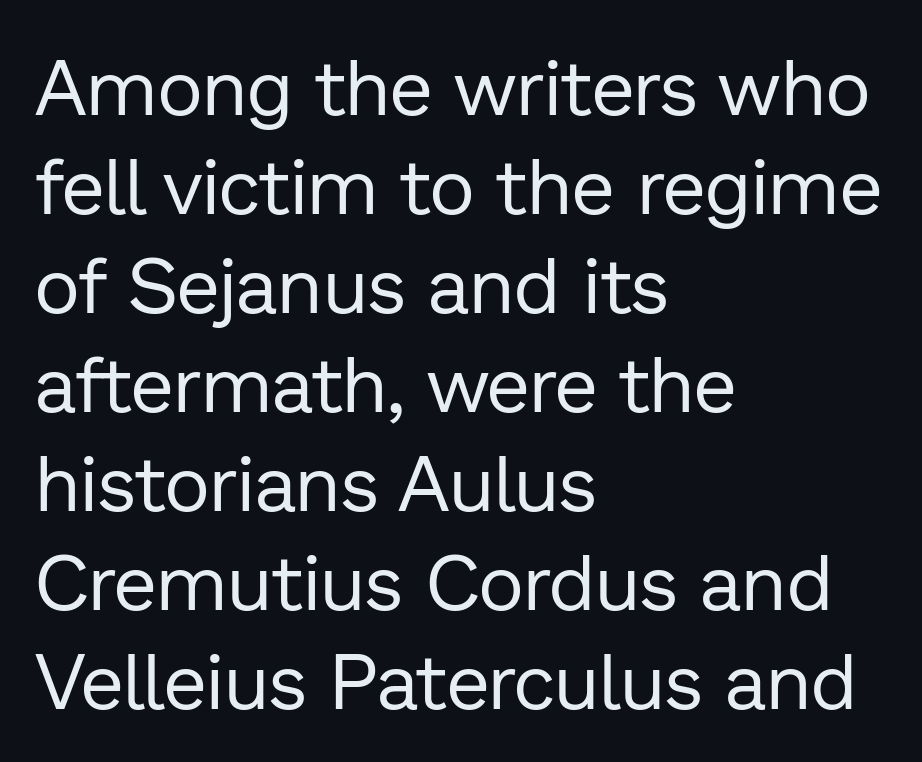
The image shows 78 px regular-weight sans-serif type, upright; set left-aligned, normal line spacing (1.27x), normal letter spacing, not underlined; low stroke contrast and a medium x-height.
